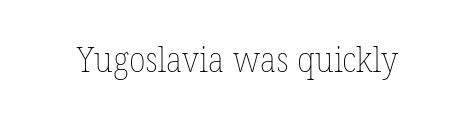
The image shows 34 px thin type; set normal letter spacing, not underlined; low stroke contrast and a medium x-height.
